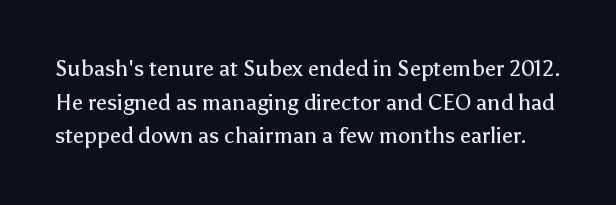
Q: Is the text bold? A: No.
Q: Is the text italic (slanted)? A: No, it is upright.
Q: Is the text underlined? A: No.
Q: Is the spacing between letters normal or unusually wide? A: Normal.
Q: Is the spacing between lines tight, normal or loose? A: Normal.
